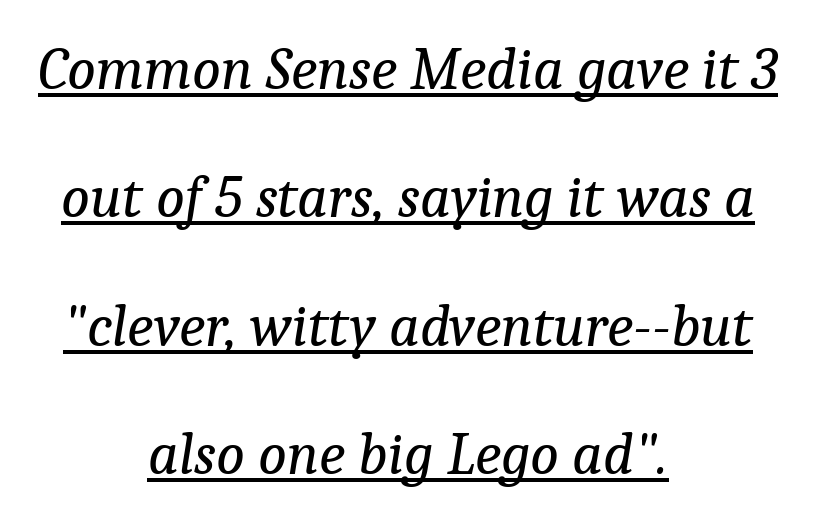
Looking at the ascenders, they clearly lean. Reading down the column, the eye jumps a long way to each next line. The string is rendered with underlining switched on. Stems and bowls with no extra thickness — not bold. Every row of glyphs is offset so its center matches the block's center.
